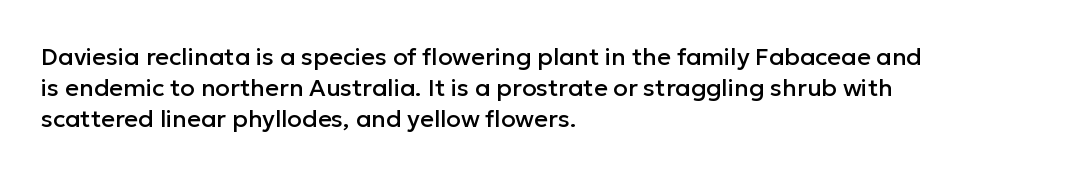
Q: Is the text italic (slanted)? A: No, it is upright.
Q: Is the text underlined? A: No.
Q: How is the paragraph aligned? A: Left-aligned.
Q: Is the spacing between letters normal or unusually wide? A: Normal.
Q: Is the spacing between lines tight, normal or loose? A: Normal.
